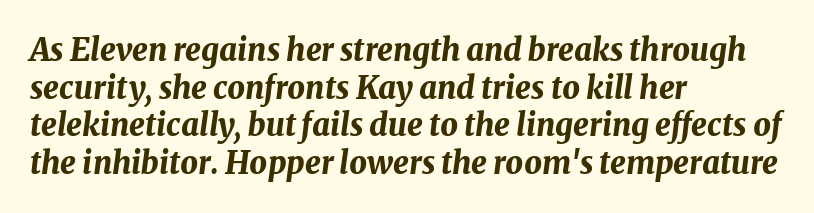
The image shows 31 px bold type, italic (leaning right); set left-aligned, line spacing 1.21x, normal letter spacing, not underlined; medium stroke contrast and a medium x-height.
